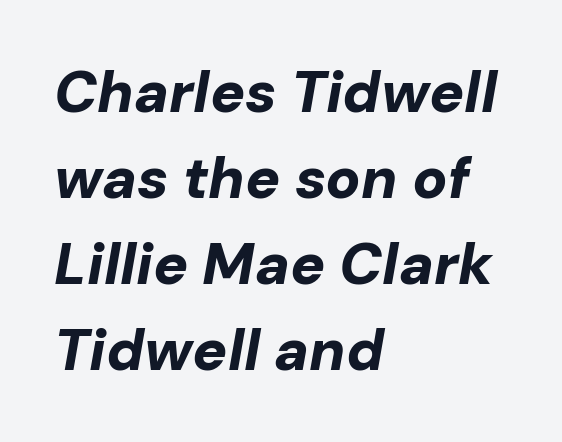
{"italic": "yes", "lean": "right", "slant_degrees": 10, "bold": "yes", "weight": "bold", "width": "normal", "stroke_contrast": "low", "x_height": "medium", "monospaced": "no", "underline": "no", "align": "left", "line_spacing": "normal", "line_spacing_ratio": 1.48, "letter_spacing": "normal", "letter_spacing_em": 0.0, "glyph_px": 58}
